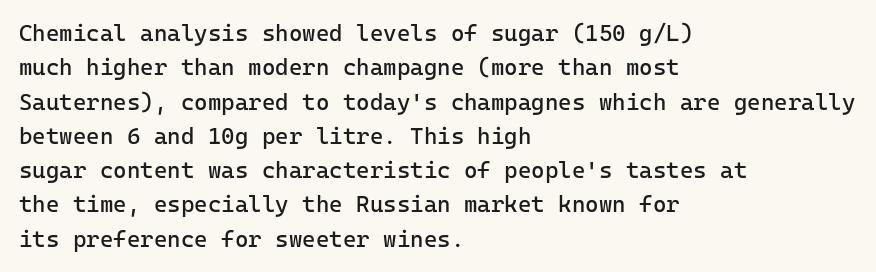
The vertical gap from one line to the next is medium. These lines were composed using upright roman letters. Horizontal alignment here is leftward, the default for most running prose. The gaps between neighbouring characters are ordinary and unremarkable. Weight: regular or lighter.
